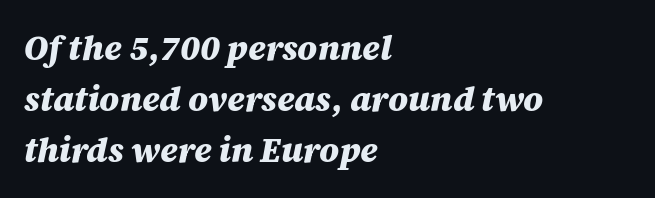
Is the letter spacing exaggerated? No — it looks like the ordinary default. Thick stems and heavy bowls — unmistakably bold. If you drew a line through each stem, it would be angled. The string is rendered with underlining switched off. The face used here is proportionally spaced, like ordinary book or web type. Does the copy run flush right? No — it runs flush left.
